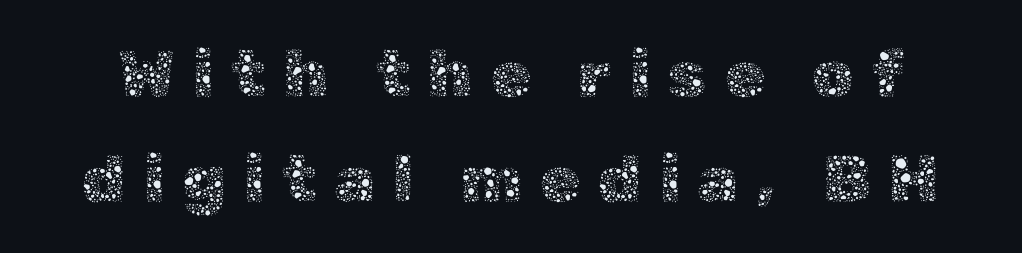
The image shows 67 px thin type, upright; set normal line spacing (1.56x), unusually wide letter spacing (+0.25 em), not underlined; a medium x-height.
